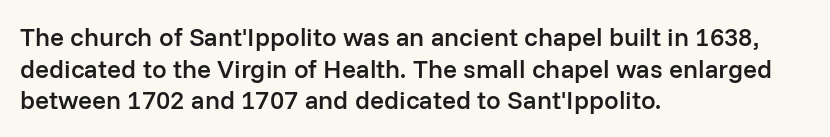
{"italic": "no", "bold": "semi", "underline": "no", "align": "left", "line_spacing_ratio": 1.22, "letter_spacing": "normal", "letter_spacing_em": 0.0, "glyph_px": 26}
